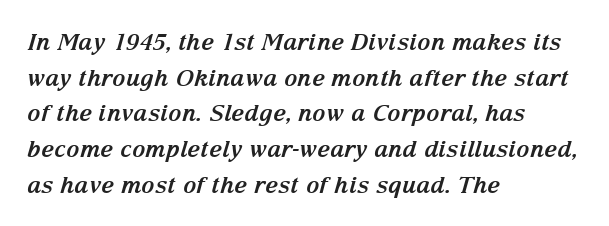
{"italic": "yes", "lean": "right", "slant_degrees": 15, "bold": "yes", "underline": "no", "align": "left", "line_spacing": "normal", "line_spacing_ratio": 1.55, "letter_spacing": "normal", "letter_spacing_em": 0.0, "glyph_px": 23}
